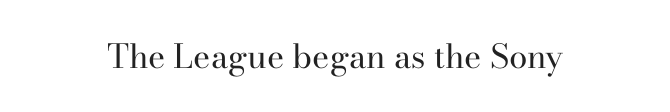
The image shows 33 px regular-weight serif type, upright; set centered, normal letter spacing, not underlined; high stroke contrast and a small x-height.
